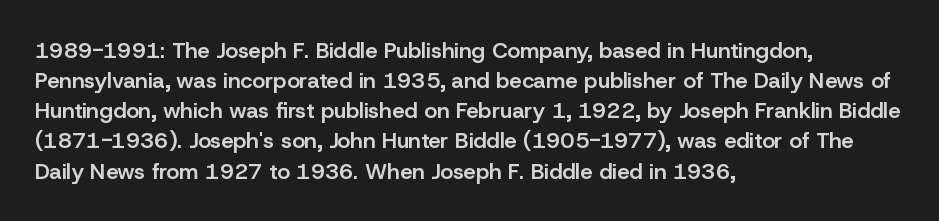
The image shows 22 px text type, upright; set left-aligned, normal line spacing (1.37x), normal letter spacing, not underlined.
